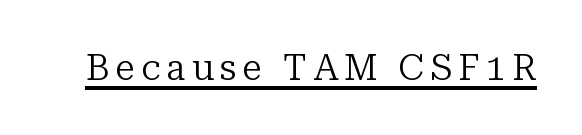
Rendered with straight, roman letterforms. Stroke thickness stays within the range of a standard reading face or lighter. A typesetter would call this proportional, since set widths differ per character. The specimen includes a rule beneath the text block's lines.
